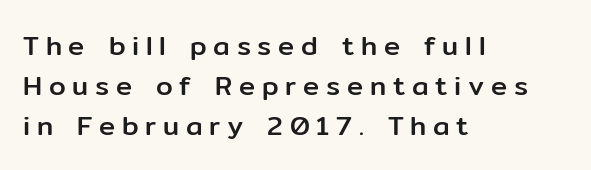
{"italic": "no", "underline": "no", "align": "left", "line_spacing": "normal", "line_spacing_ratio": 1.48, "letter_spacing": "wide", "letter_spacing_em": 0.25, "glyph_px": 27}
